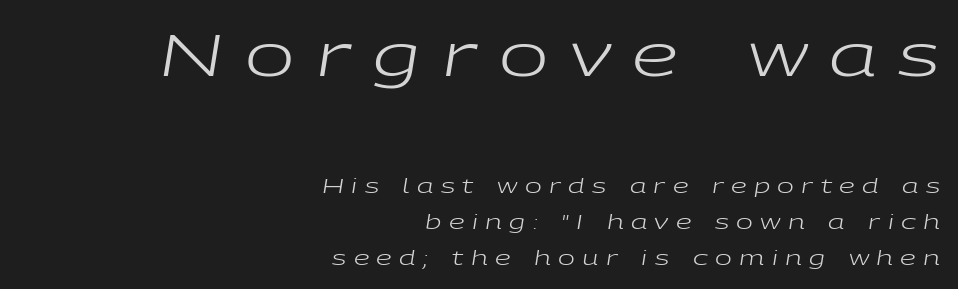
Is this a heavy cut? Hardly; it is regular or lighter. Lines of text with bare space underneath. Do the characters align in a grid? No, the font is proportional. The paragraph shown leans on its right margin. These lines were composed using italics. Block one is the big one; block two sits smaller underneath.
